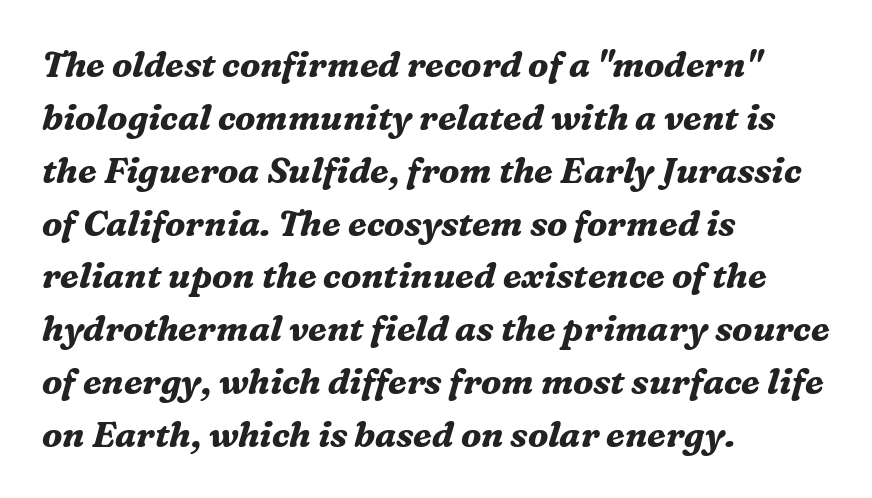
Each letter keeps its own natural width here, so spacing adapts to shape. Are there feet on the stems? There are — it's a serif. This rendering leaves character spacing at its baseline value. These lines were composed using italics.
